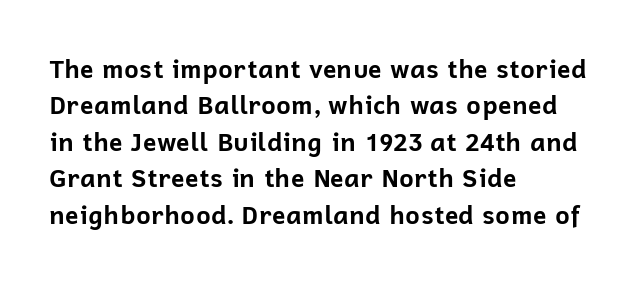
Q: Is the text bold? A: Yes.
Q: Is the text italic (slanted)? A: No, it is upright.
Q: Is the text underlined? A: No.
Q: How is the paragraph aligned? A: Left-aligned.
Q: Is the spacing between letters normal or unusually wide? A: Normal.
Q: Is the spacing between lines tight, normal or loose? A: Normal.
